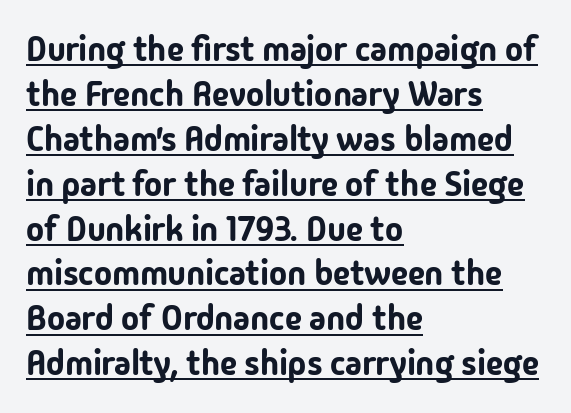
Q: Is the text italic (slanted)? A: No, it is upright.
Q: Is the typeface a serif or a sans-serif typeface? A: Sans-serif.
Q: Is the text underlined? A: Yes.
Q: How is the paragraph aligned? A: Left-aligned.
Q: Is the spacing between letters normal or unusually wide? A: Normal.
Q: Is the spacing between lines tight, normal or loose? A: Normal.
Q: Width (condensed, normal, or wide)? A: Normal.
Q: Stroke contrast? A: Low.
Q: x-height? A: Medium.
Q: Monospaced? A: No.
